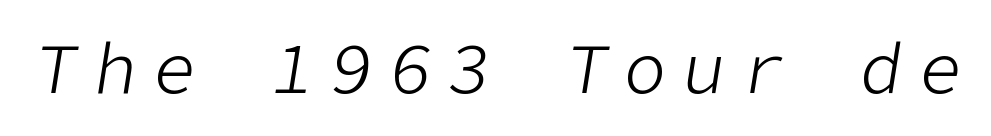
Q: Is the text bold? A: No.
Q: Is the text italic (slanted)? A: Yes, it leans right by about 9 degrees.
Q: Is the text underlined? A: No.
Q: Is the spacing between letters normal or unusually wide? A: Unusually wide.
Q: Width (condensed, normal, or wide)? A: Normal.
Q: Stroke contrast? A: Low.
Q: x-height? A: Medium.
